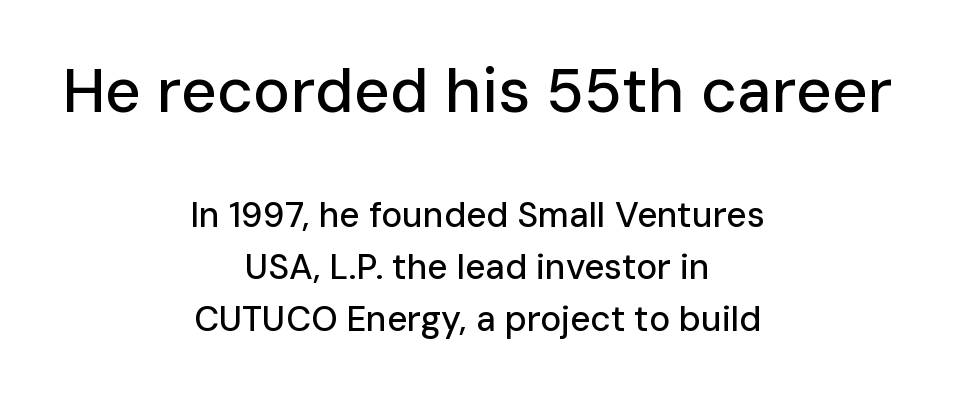
The horizontal fit of the characters is conventional and even. Vertical spacing — default. The glyphs are unaccompanied by any horizontal stroke below them. Each line is balanced around a shared central axis.
